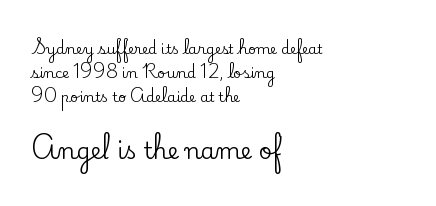
This rendering features lettering with no underline. Character size in the trailing block exceeds that of the leading block. Characters remain perfectly vertical along every line. The passage shown has conventional tracking throughout. The typesetter chose a ragged-right arrangement here.
